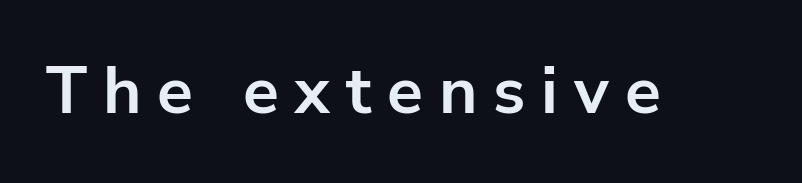
Observe the absence of serifs on each vertical stroke in this sample. Is this a fixed-width face? No — the glyphs have proportional, varying widths. In terms of weight, the rendering is a true, heavy bold. Any mark beneath the type? The region is blank.
